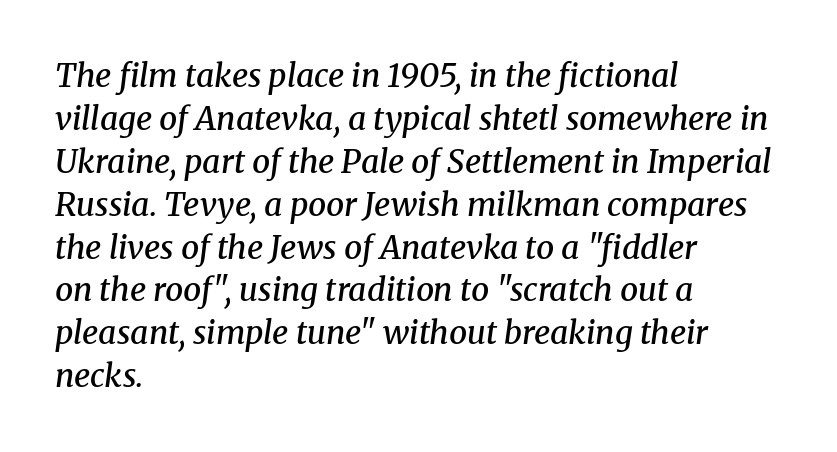
Q: Is the text bold? A: Semi-bold.
Q: Is the text italic (slanted)? A: Yes, it leans right by about 8 degrees.
Q: Is the typeface a serif or a sans-serif typeface? A: Serif.
Q: Is the text underlined? A: No.
Q: How is the paragraph aligned? A: Left-aligned.
Q: Is the spacing between letters normal or unusually wide? A: Normal.
Q: Is the spacing between lines tight, normal or loose? A: Normal.
Q: Width (condensed, normal, or wide)? A: Normal.
Q: Stroke contrast? A: Medium.
Q: x-height? A: Medium.
Q: Monospaced? A: No.
